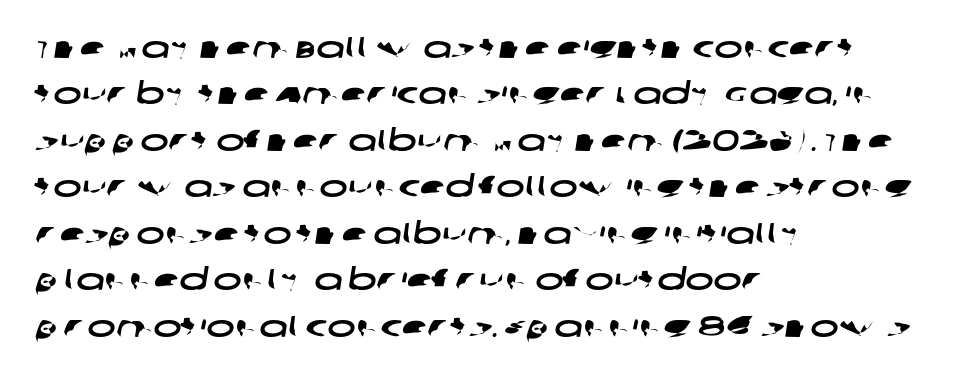
{"serif": "no", "width": "wide", "stroke_contrast": "low", "x_height": "large", "monospaced": "no", "underline": "no", "align": "left", "line_spacing": "normal", "line_spacing_ratio": 1.55, "letter_spacing": "normal", "letter_spacing_em": 0.0, "glyph_px": 30}
